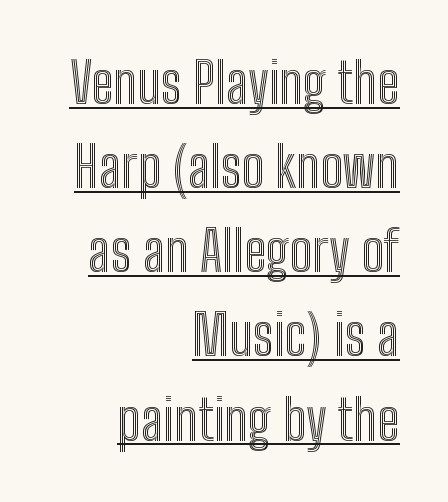
The image shows 55 px condensed type, upright; set right-aligned, normal line spacing (1.53x), normal letter spacing, underlined; a medium x-height.
